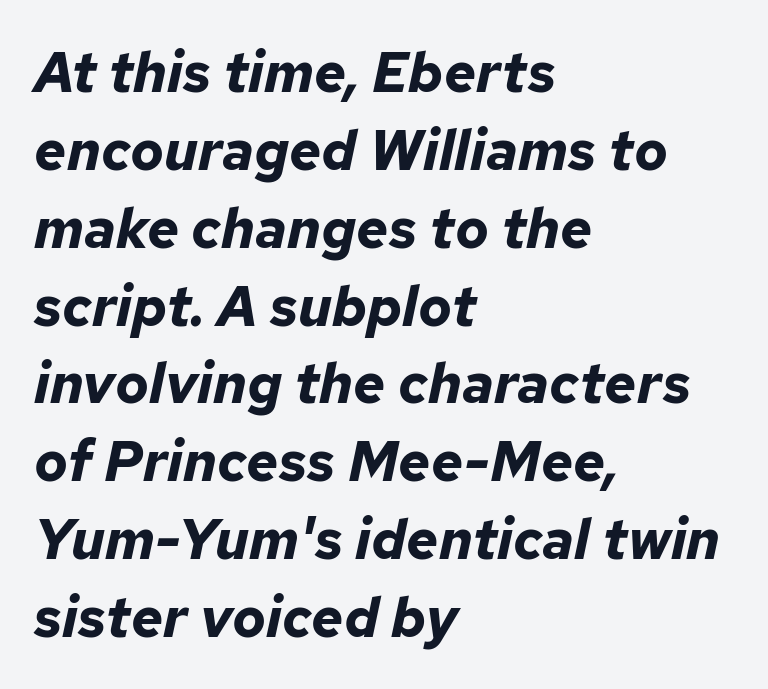
Q: Is the text bold? A: Yes.
Q: Is the text italic (slanted)? A: Yes, it leans right by about 12 degrees.
Q: Is the text underlined? A: No.
Q: How is the paragraph aligned? A: Left-aligned.
Q: Is the spacing between letters normal or unusually wide? A: Normal.
Q: Is the spacing between lines tight, normal or loose? A: Normal.
Q: Width (condensed, normal, or wide)? A: Normal.
Q: Stroke contrast? A: Low.
Q: x-height? A: Medium.
Q: Monospaced? A: No.
